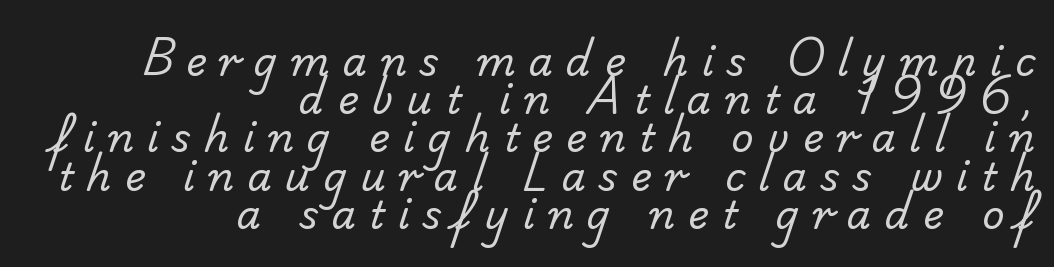
{"serif": "no", "bold": "no", "weight": "regular", "width": "normal", "stroke_contrast": "low", "x_height": "small", "monospaced": "no", "underline": "no", "align": "right", "line_spacing": "tight", "line_spacing_ratio": 0.98, "letter_spacing": "wide", "letter_spacing_em": 0.34, "glyph_px": 39}
